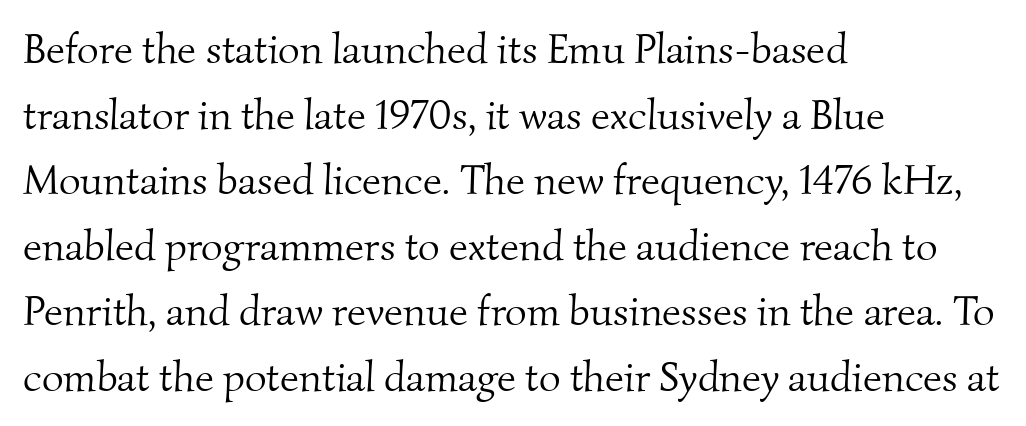
{"serif": "yes", "bold": "no", "weight": "light", "width": "normal", "stroke_contrast": "medium", "x_height": "small", "monospaced": "no", "underline": "no", "align": "left", "line_spacing": "normal", "line_spacing_ratio": 1.56, "letter_spacing": "normal", "letter_spacing_em": 0.0, "glyph_px": 42}
